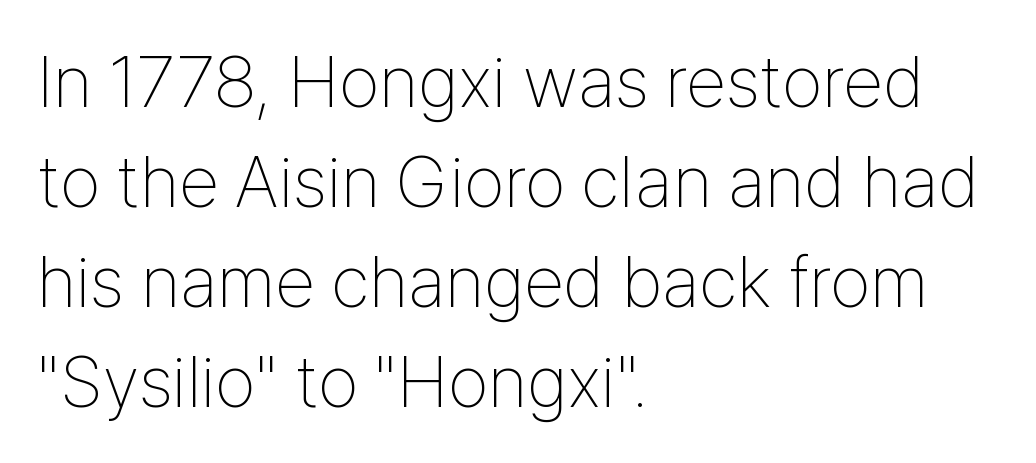
Q: Is the text bold? A: No.
Q: Is the text italic (slanted)? A: No, it is upright.
Q: Is the typeface a serif or a sans-serif typeface? A: Sans-serif.
Q: Is the text underlined? A: No.
Q: How is the paragraph aligned? A: Left-aligned.
Q: Is the spacing between letters normal or unusually wide? A: Normal.
Q: Is the spacing between lines tight, normal or loose? A: Normal.
Q: Width (condensed, normal, or wide)? A: Condensed.
Q: Stroke contrast? A: Low.
Q: x-height? A: Medium.
Q: Monospaced? A: No.
